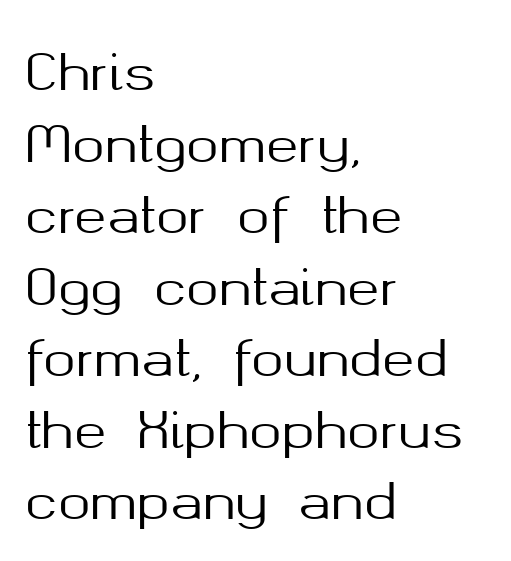
{"serif": "no", "italic": "no", "width": "normal", "stroke_contrast": "medium", "x_height": "medium", "monospaced": "no", "underline": "no", "align": "left", "line_spacing": "normal", "line_spacing_ratio": 1.46, "letter_spacing": "normal", "letter_spacing_em": 0.0, "glyph_px": 49}
